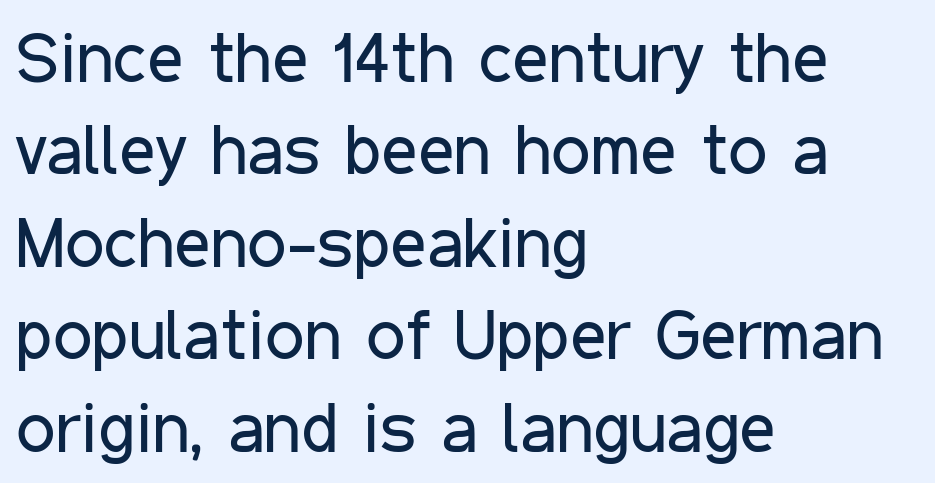
{"serif": "no", "italic": "no", "bold": "no", "weight": "regular", "width": "condensed", "stroke_contrast": "low", "x_height": "medium", "monospaced": "no", "underline": "no", "align": "left", "line_spacing": "normal", "line_spacing_ratio": 1.32, "letter_spacing": "normal", "letter_spacing_em": 0.0, "glyph_px": 70}
